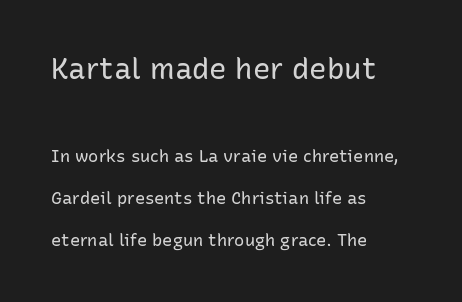
Q: Is the text bold? A: No.
Q: Is the text italic (slanted)? A: No, it is upright.
Q: Is the typeface a serif or a sans-serif typeface? A: Sans-serif.
Q: Is the text underlined? A: No.
Q: How is the paragraph aligned? A: Left-aligned.
Q: Is the spacing between letters normal or unusually wide? A: Normal.
Q: Is the spacing between lines tight, normal or loose? A: Loose.
Q: Which block of text is set in a larger size, the first (top) or the second (bottom)? A: The first (top) one.
Q: Width (condensed, normal, or wide)? A: Normal.
Q: Stroke contrast? A: Low.
Q: x-height? A: Medium.
Q: Monospaced? A: No.
